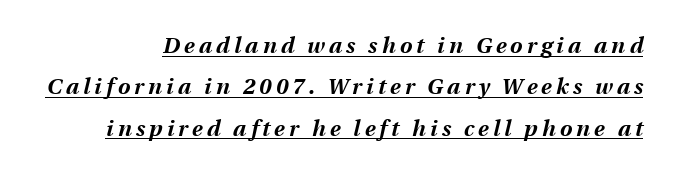
{"italic": "yes", "lean": "right", "slant_degrees": 13, "bold": "yes", "underline": "yes", "line_spacing_ratio": 1.88, "glyph_px": 22}
